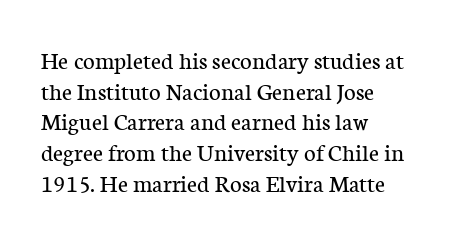
The image shows 25 px text type, upright; set left-aligned, line spacing 1.23x, normal letter spacing, not underlined.
